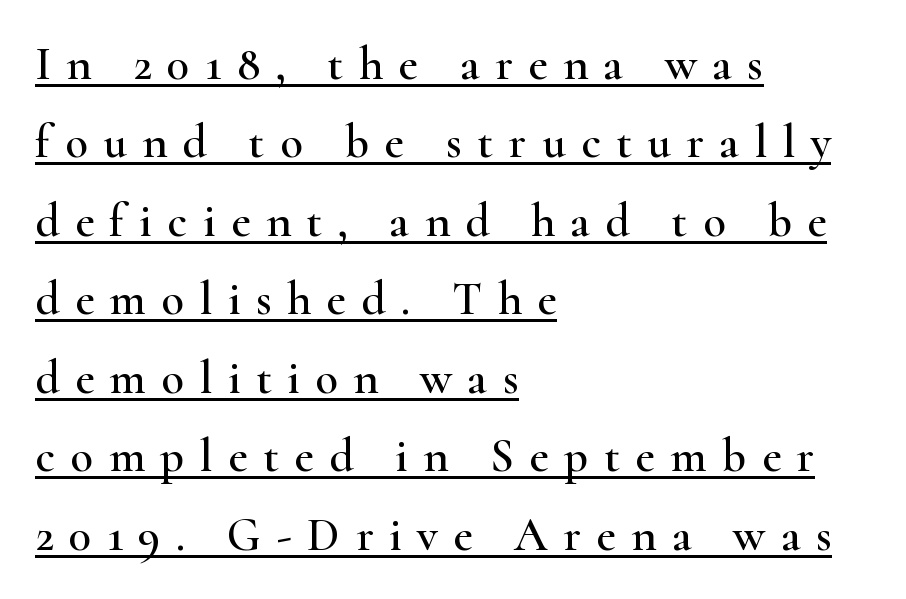
The image shows 47 px wide serif type, upright; set left-aligned, normal line spacing (1.67x), unusually wide letter spacing (+0.33 em), underlined; high stroke contrast and a small x-height.
